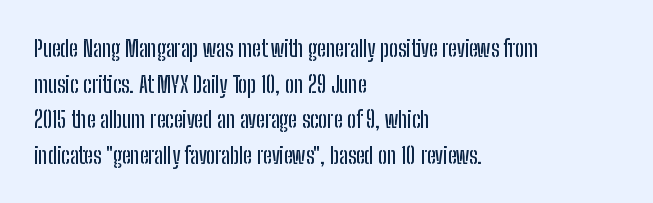
{"italic": "no", "underline": "no", "align": "left", "line_spacing": "normal", "line_spacing_ratio": 1.55, "letter_spacing": "normal", "letter_spacing_em": 0.0, "glyph_px": 23}
